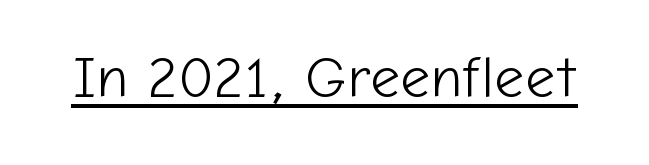
Q: Is the text bold? A: No.
Q: Is the text italic (slanted)? A: No, it is upright.
Q: Is the typeface a serif or a sans-serif typeface? A: Sans-serif.
Q: Is the text underlined? A: Yes.
Q: Is the spacing between letters normal or unusually wide? A: Normal.
Q: Width (condensed, normal, or wide)? A: Normal.
Q: Stroke contrast? A: Low.
Q: x-height? A: Medium.
Q: Monospaced? A: No.
